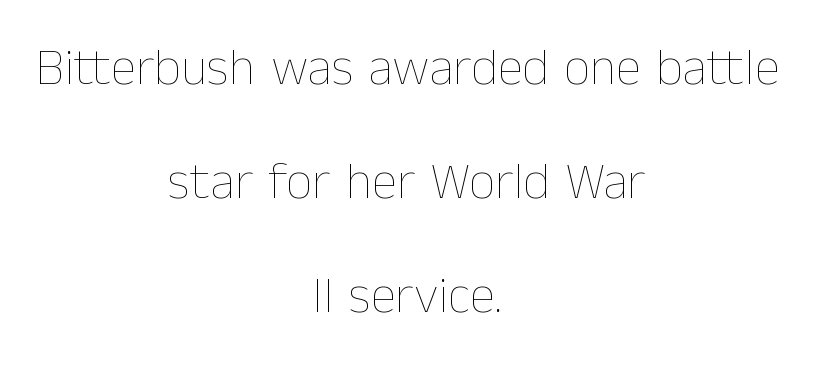
Typeset on center — no edge is straight. The font's upright variant was chosen for this text. A typesetter would call this proportional, since set widths differ per character. The strip under each line holds only bare page. Successive baselines arrive slowly, with a big drop between each. The typesetting does not lean heavy: it is not bold.
